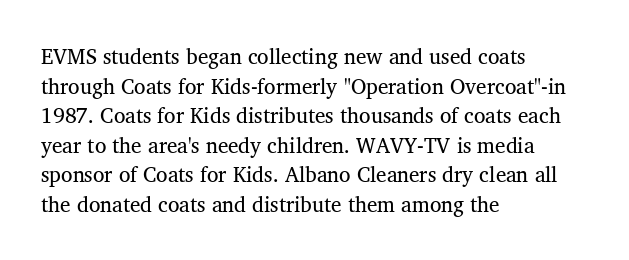
The horizontal fit of the characters is conventional and even. This sample is left-justified, so line endings fall wherever the words run out. Unbolded letterforms with no extra heft. Regular leading. Descenders hang freely into open space.
